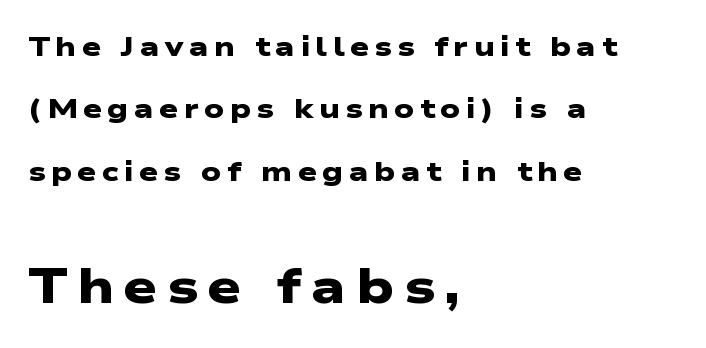
Q: Is the text bold? A: Yes.
Q: Is the typeface a serif or a sans-serif typeface? A: Sans-serif.
Q: Is the text underlined? A: No.
Q: How is the paragraph aligned? A: Left-aligned.
Q: Is the spacing between letters normal or unusually wide? A: Unusually wide.
Q: Is the spacing between lines tight, normal or loose? A: Loose.
Q: Which block of text is set in a larger size, the first (top) or the second (bottom)? A: The second (bottom) one.
Q: Width (condensed, normal, or wide)? A: Wide.
Q: Stroke contrast? A: Low.
Q: x-height? A: Medium.
Q: Monospaced? A: No.
